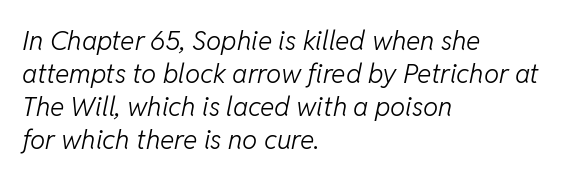
{"italic": "yes", "lean": "right", "slant_degrees": 11, "bold": "no", "underline": "no", "align": "left", "line_spacing_ratio": 1.22, "letter_spacing": "normal", "letter_spacing_em": 0.0, "glyph_px": 27}
